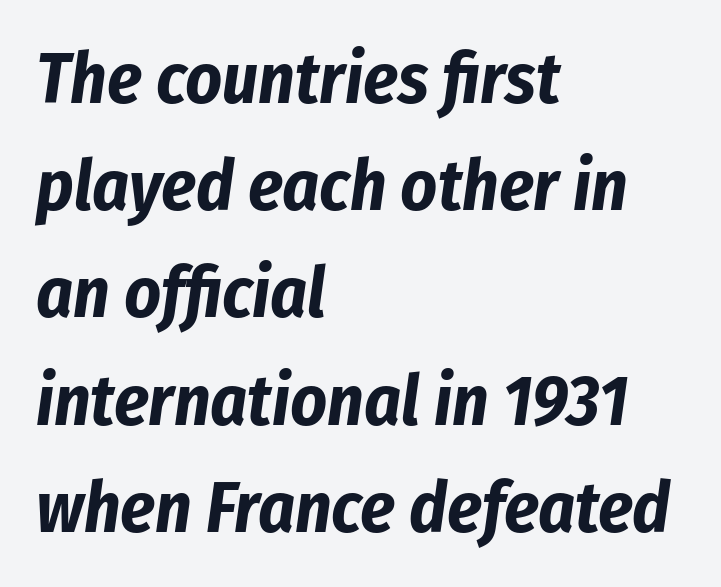
Q: Is the text bold? A: Yes.
Q: Is the text italic (slanted)? A: Yes, it leans right by about 8 degrees.
Q: Is the text underlined? A: No.
Q: How is the paragraph aligned? A: Left-aligned.
Q: Is the spacing between letters normal or unusually wide? A: Normal.
Q: Is the spacing between lines tight, normal or loose? A: Normal.
Q: Width (condensed, normal, or wide)? A: Condensed.
Q: Stroke contrast? A: Low.
Q: x-height? A: Medium.
Q: Monospaced? A: No.
